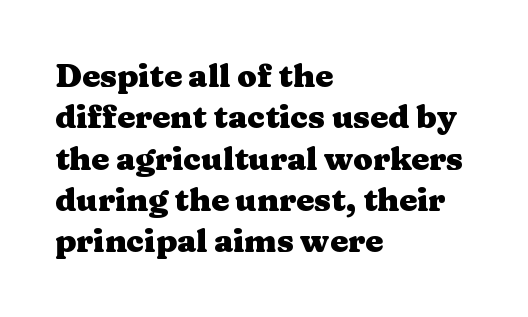
The image shows 32 px heavy, wide serif type, upright; set left-aligned, normal line spacing (1.29x), normal letter spacing, not underlined; medium stroke contrast and a medium x-height.
